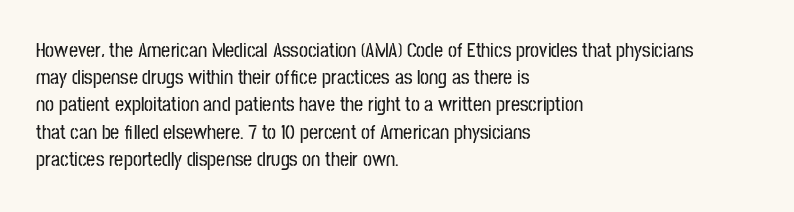
Teacher's note: observe the even left margin — that is flush-left alignment. Letter spacing: default. Every stem runs plumb, perpendicular to the baseline. The baseline area is clear. One glance says typical: line gaps are just what's usual.
